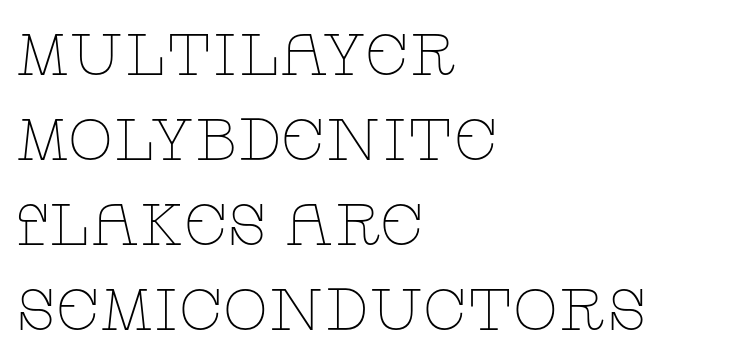
The image shows 59 px thin, wide serif type, upright; set left-aligned, normal line spacing (1.44x), normal letter spacing, not underlined; low stroke contrast and a large x-height.
